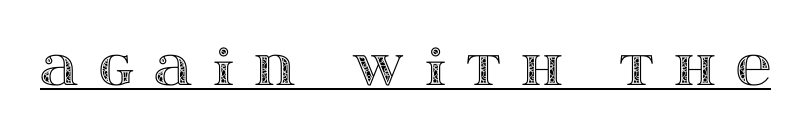
The image shows 49 px wide type, upright; set unusually wide letter spacing (+0.41 em), underlined; a large x-height.
